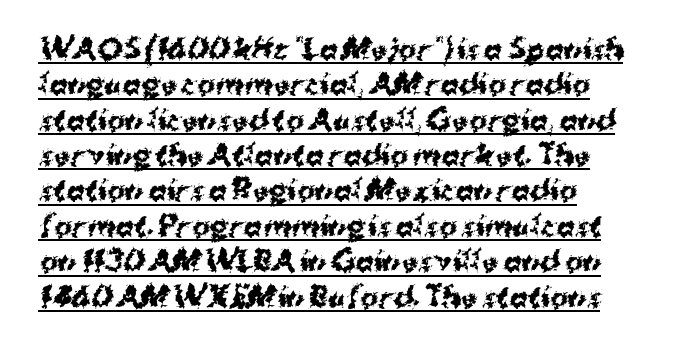
{"bold": "yes", "underline": "yes", "align": "left", "line_spacing": "normal", "line_spacing_ratio": 1.31, "letter_spacing": "normal", "letter_spacing_em": 0.0, "glyph_px": 27}
